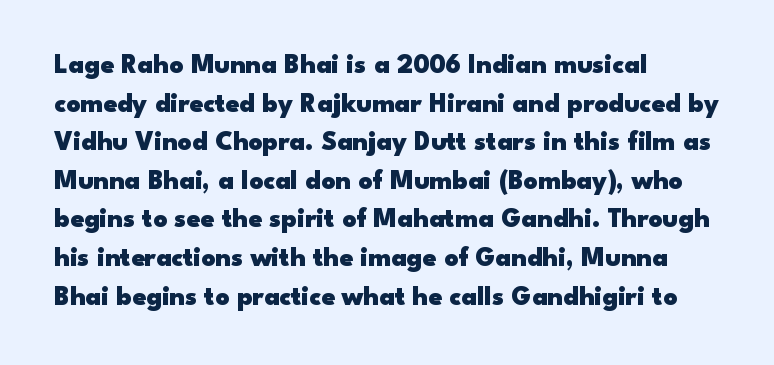
The glyphs are unaccompanied by any horizontal stroke below them. Alignment: flush left. Its strokes are broad and dark, the hallmark of bold type. Designer's note — italics off, roman on.
